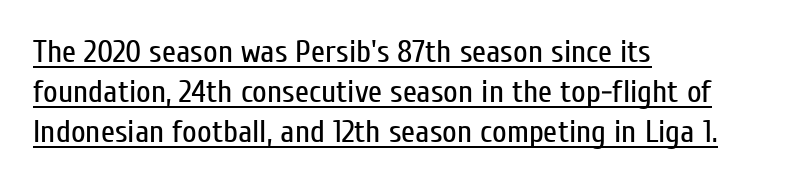
The image shows 32 px regular-weight, condensed sans-serif type, upright; set left-aligned, normal line spacing (1.25x), normal letter spacing, underlined; low stroke contrast and a medium x-height.
